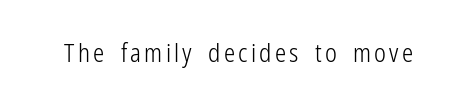
The type sits square on the baseline with zero lean. The strip under each line holds only bare page. Stroke thickness stays within the range of a standard reading face or lighter.
